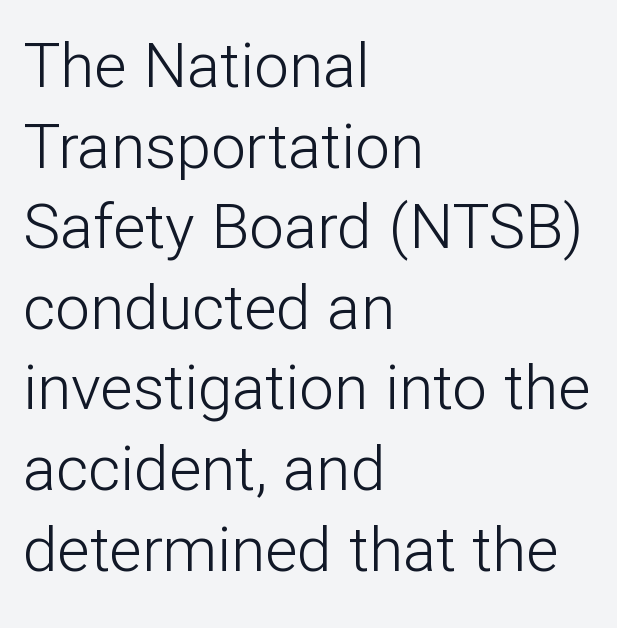
{"serif": "no", "italic": "no", "bold": "no", "weight": "light", "width": "normal", "stroke_contrast": "low", "x_height": "medium", "monospaced": "no", "underline": "no", "align": "left", "line_spacing": "normal", "line_spacing_ratio": 1.3, "letter_spacing": "normal", "letter_spacing_em": 0.0, "glyph_px": 62}
